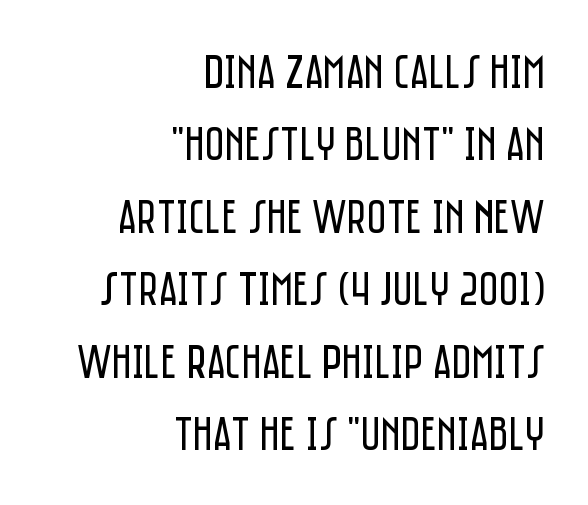
{"serif": "no", "italic": "no", "bold": "no", "weight": "regular", "width": "condensed", "stroke_contrast": "low", "x_height": "large", "monospaced": "no", "underline": "no", "align": "right", "line_spacing": "normal", "line_spacing_ratio": 1.51, "letter_spacing": "normal", "letter_spacing_em": 0.0, "glyph_px": 48}
